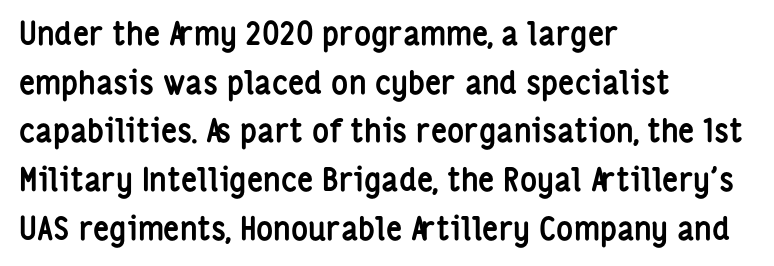
When letters stand straight like this, we call the style roman or upright. Spacing between characters is what you'd get straight out of the box. Character widths vary here, with narrow letters taking less room than wide ones. Does the leading feel generous? No, just average. The passage shown is typeset with a sans-serif family. Typeset ragged right — the left edge is the straight one.
